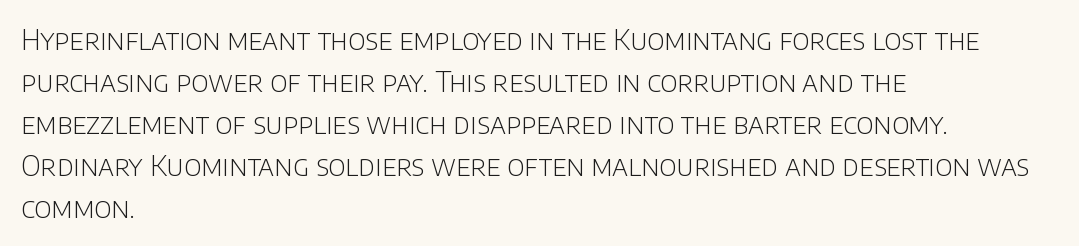
The ragged edge is on the right, which tells us the setting is flush left. Each letter keeps its own natural width here, so spacing adapts to shape. You can tell it's not italic because the verticals are truly vertical. The words here are not underlined. What's the leading like? Ordinary, nothing unusual.
